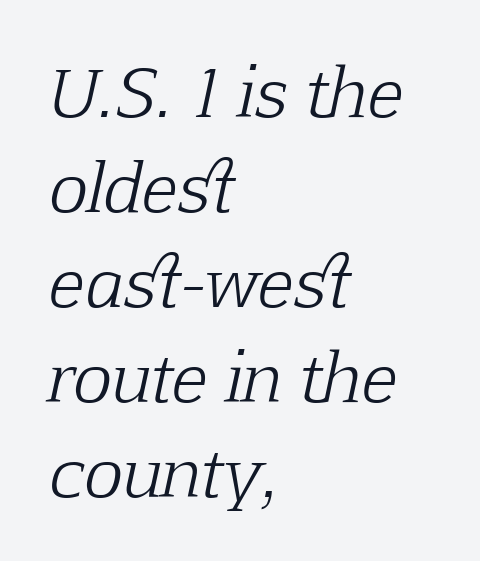
The image shows 66 px light serif type, italic (leaning right); set left-aligned, normal line spacing (1.44x), normal letter spacing, not underlined; low stroke contrast and a medium x-height.
